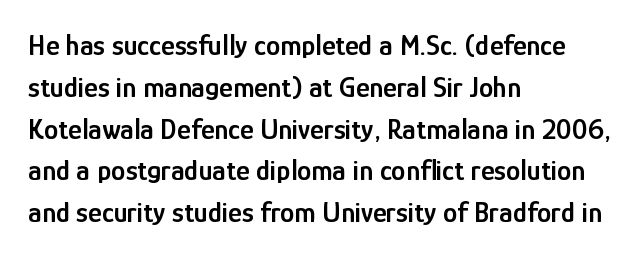
In terms of posture, this sample is upright. The letters advance in unequal steps, a hallmark of proportional type. The text block is weighted toward the left margin, trailing off unevenly rightward. Bare-footed words on every line. On the weight axis this lands at semibold, roughly 600. Compared with typical body copy, the letter spacing here is the same.
